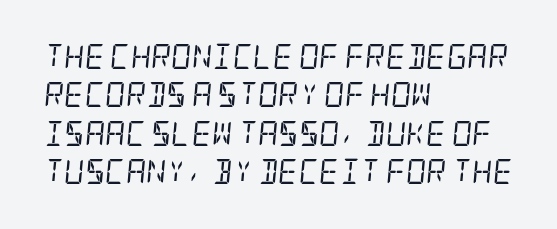
Q: Is the text bold? A: No.
Q: Is the text italic (slanted)? A: Yes, it leans right by about 5 degrees.
Q: Is the text underlined? A: No.
Q: How is the paragraph aligned? A: Left-aligned.
Q: Is the spacing between letters normal or unusually wide? A: Normal.
Q: Is the spacing between lines tight, normal or loose? A: Normal.
